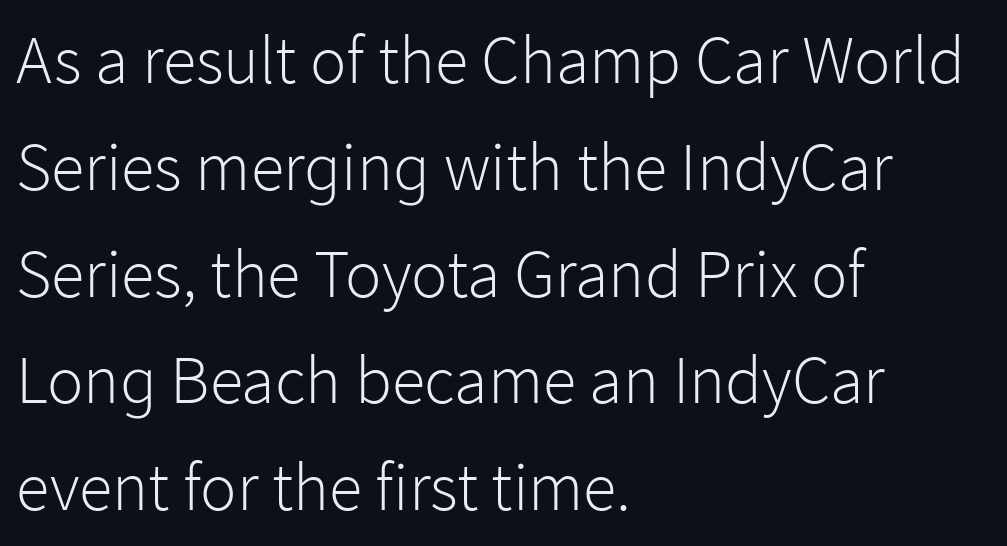
The image shows 68 px light sans-serif type, upright; set left-aligned, normal line spacing (1.57x), normal letter spacing, not underlined; low stroke contrast and a medium x-height.
